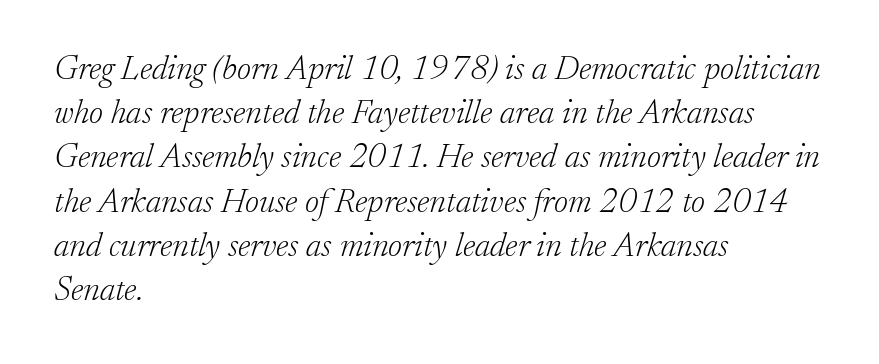
The letterforms sit shoulder to shoulder at normal distance. Quick note: italic. The type family on display is of the serif kind. Layout note: lines flush left.
